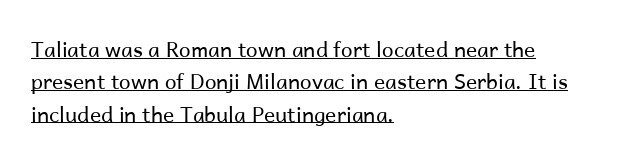
The image shows 21 px text type, upright; set left-aligned, normal line spacing (1.54x), normal letter spacing, underlined.
